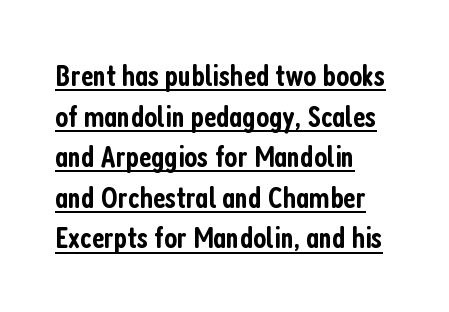
The image shows 31 px semibold, condensed sans-serif type, upright; set left-aligned, normal line spacing (1.31x), normal letter spacing, underlined; low stroke contrast and a medium x-height.
